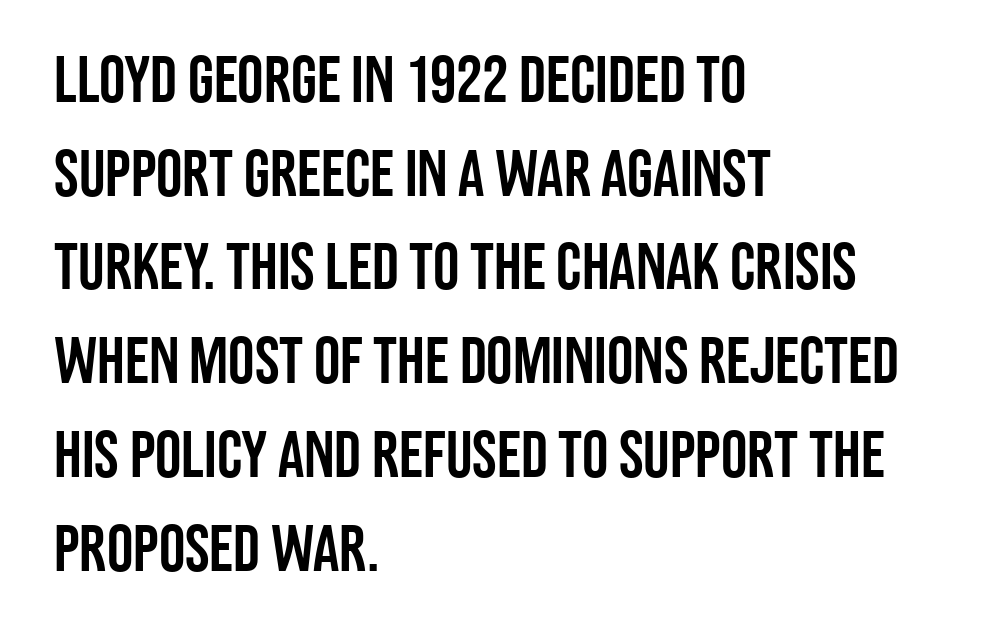
{"serif": "no", "italic": "no", "width": "condensed", "stroke_contrast": "low", "x_height": "large", "monospaced": "no", "underline": "no", "align": "left", "line_spacing": "normal", "line_spacing_ratio": 1.42, "letter_spacing": "normal", "letter_spacing_em": 0.0, "glyph_px": 66}
